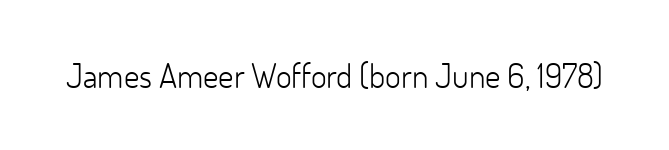
{"serif": "no", "italic": "no", "bold": "no", "weight": "light", "width": "normal", "stroke_contrast": "low", "x_height": "small", "monospaced": "no", "underline": "no", "letter_spacing": "normal", "letter_spacing_em": 0.0, "glyph_px": 34}
